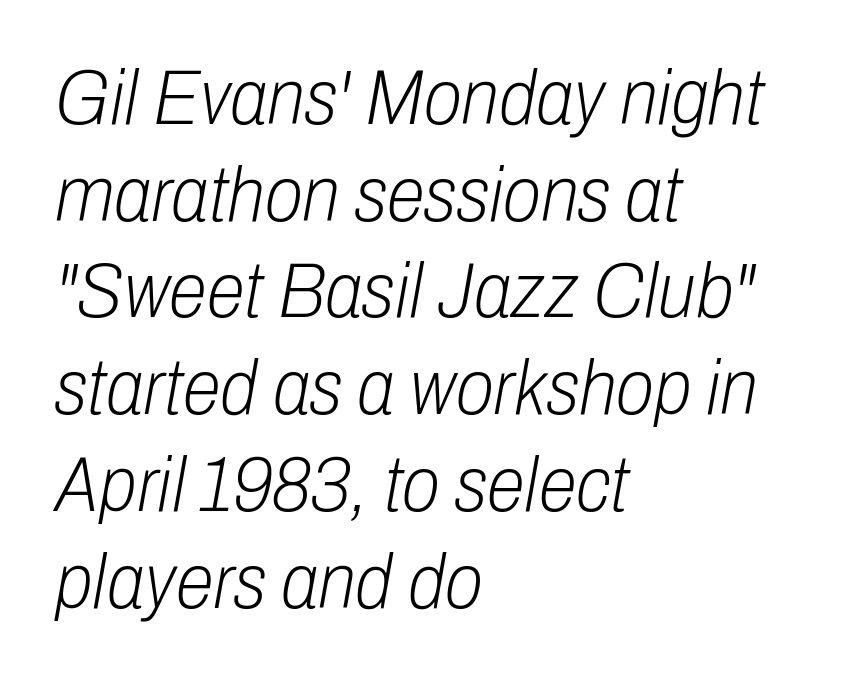
The image shows 78 px light, condensed type, italic (leaning right); set left-aligned, line spacing 1.24x, normal letter spacing, not underlined; low stroke contrast and a medium x-height.
